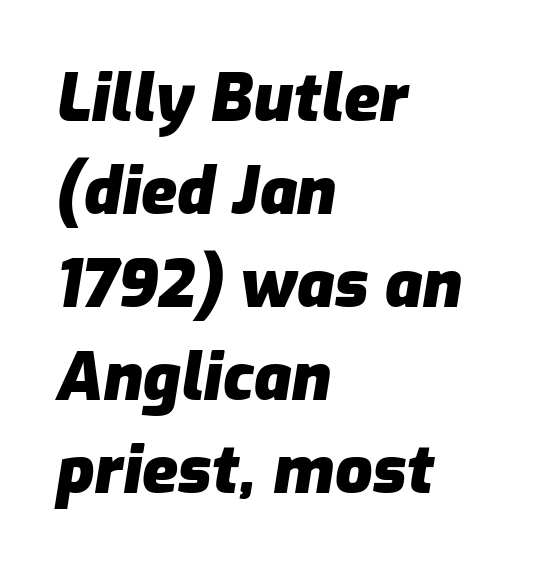
The image shows 66 px heavy type, italic (leaning right); set left-aligned, normal line spacing (1.41x), normal letter spacing, not underlined; low stroke contrast and a medium x-height.
